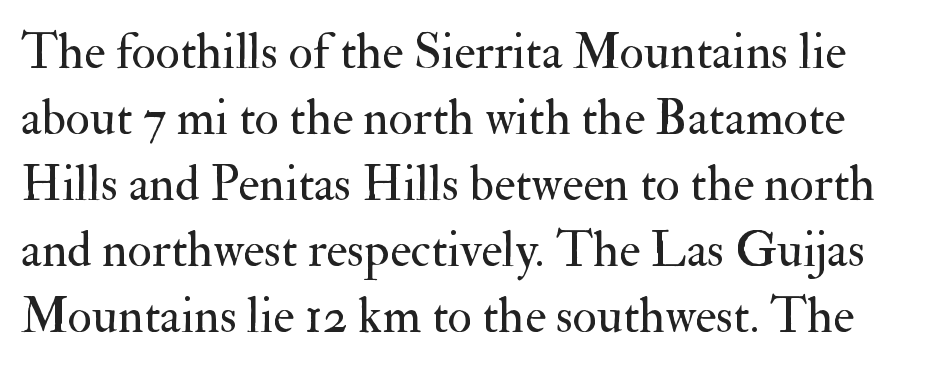
Interline gaps are of average width in this sample. The strokes are not fattened; the text isn't bold. These lines were composed using upright roman letters. Letters rest on an invisible, unmarked baseline. Is this a fixed-width face? No — the glyphs have proportional, varying widths. Small tapered or slab feet sit at the stroke ends, so this counts as serif.
